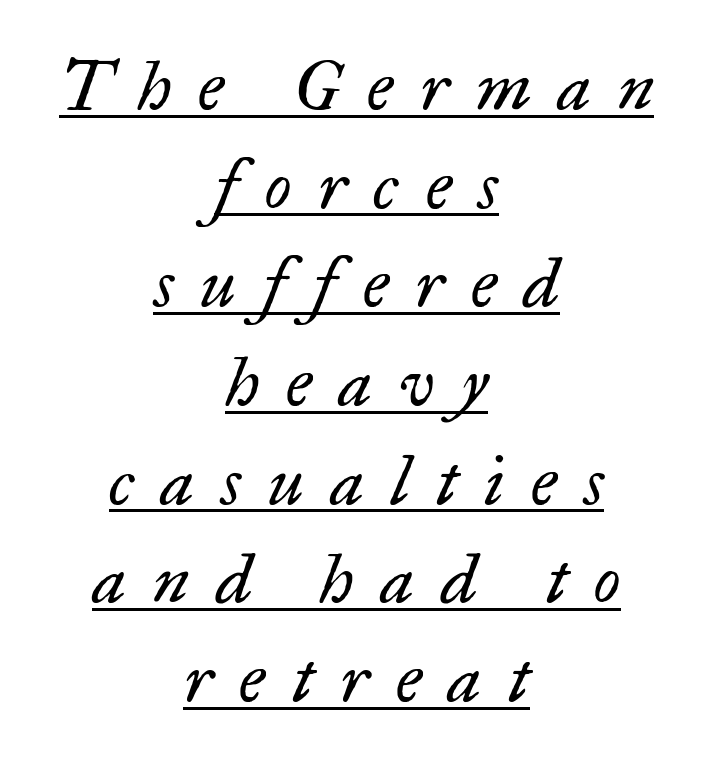
The image shows 69 px regular-weight serif type, italic (leaning right); set centered, normal line spacing (1.43x), unusually wide letter spacing (+0.39 em), underlined; low stroke contrast and a small x-height.
